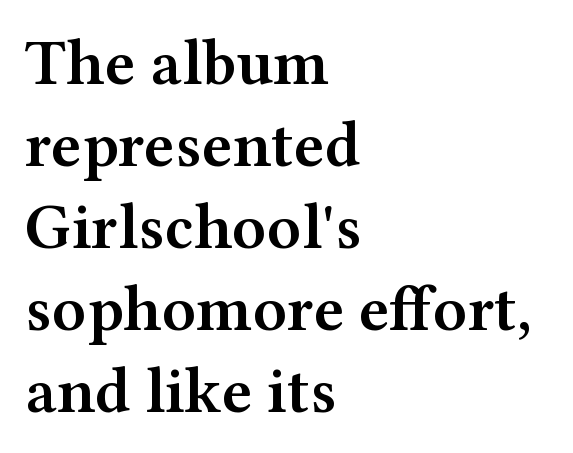
The image shows 65 px semibold, wide serif type, upright; set left-aligned, normal line spacing (1.26x), normal letter spacing, not underlined; medium stroke contrast and a medium x-height.
